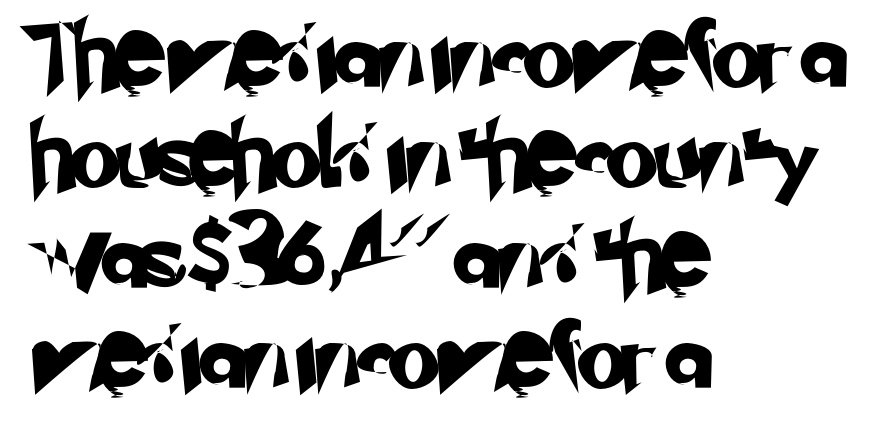
The image shows 66 px sans-serif type; set left-aligned, normal line spacing (1.52x), normal letter spacing, not underlined; low stroke contrast and a small x-height.
